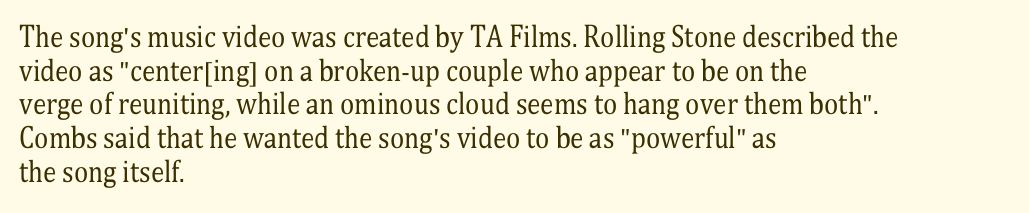
Whoever set this chose a conventional vertical rhythm. Each stroke keeps to a modest, everyday thickness or less. Is there any slant? The stems are plumb. Any mark beneath the type? The region is blank. Horizontal alignment here is leftward, the default for most running prose.
